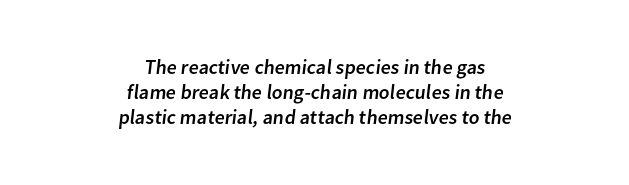
Q: Is the text underlined? A: No.
Q: How is the paragraph aligned? A: Centered.
Q: Is the spacing between letters normal or unusually wide? A: Normal.
Q: Is the spacing between lines tight, normal or loose? A: Normal.
